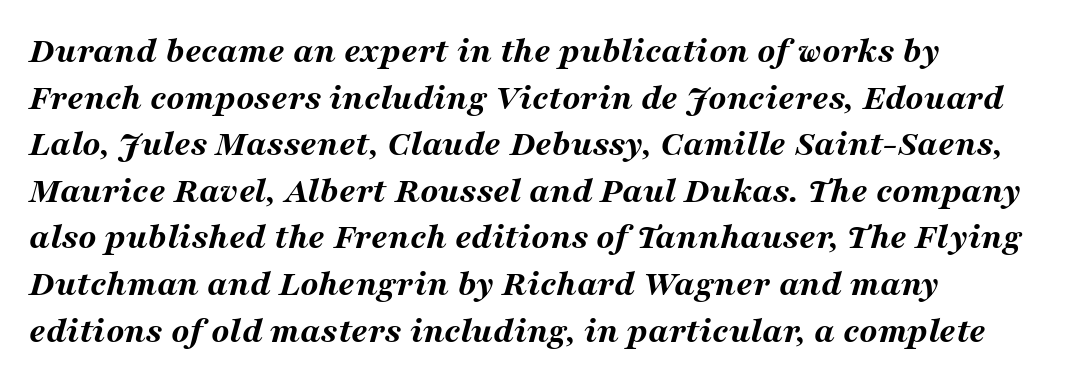
The image shows 37 px bold, wide type, italic (leaning right); set left-aligned, normal line spacing (1.26x), normal letter spacing, not underlined; medium stroke contrast and a medium x-height.
